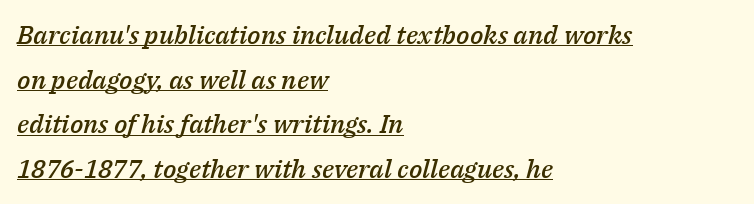
Q: Is the text bold? A: Semi-bold.
Q: Is the text italic (slanted)? A: Yes, it leans right by about 14 degrees.
Q: Is the text underlined? A: Yes.
Q: How is the paragraph aligned? A: Left-aligned.
Q: Is the spacing between letters normal or unusually wide? A: Normal.
